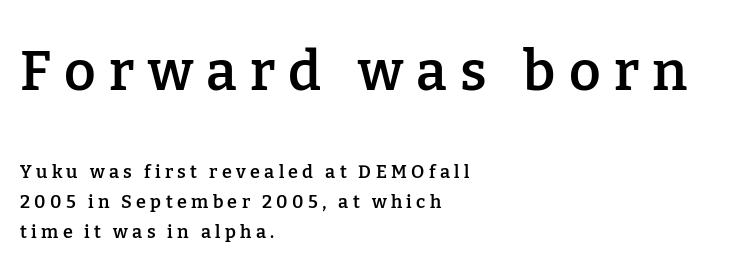
Q: Is the text bold? A: Semi-bold.
Q: Is the text italic (slanted)? A: No, it is upright.
Q: Is the typeface a serif or a sans-serif typeface? A: Serif.
Q: Is the text underlined? A: No.
Q: How is the paragraph aligned? A: Left-aligned.
Q: Is the spacing between letters normal or unusually wide? A: Unusually wide.
Q: Is the spacing between lines tight, normal or loose? A: Normal.
Q: Which block of text is set in a larger size, the first (top) or the second (bottom)? A: The first (top) one.
Q: Width (condensed, normal, or wide)? A: Normal.
Q: Stroke contrast? A: Low.
Q: x-height? A: Medium.
Q: Monospaced? A: No.
